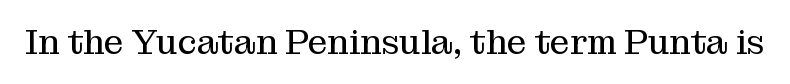
Letters have the restrained weight of plain body copy at most. Bare-footed words on every line. Standard letterfit; no display-style spreading of the glyphs. Do the characters align in a grid? No, the font is proportional. If you drew a line through each stem, it would be perfectly vertical. Serifs: yes, visible at the terminals of the letterforms.
